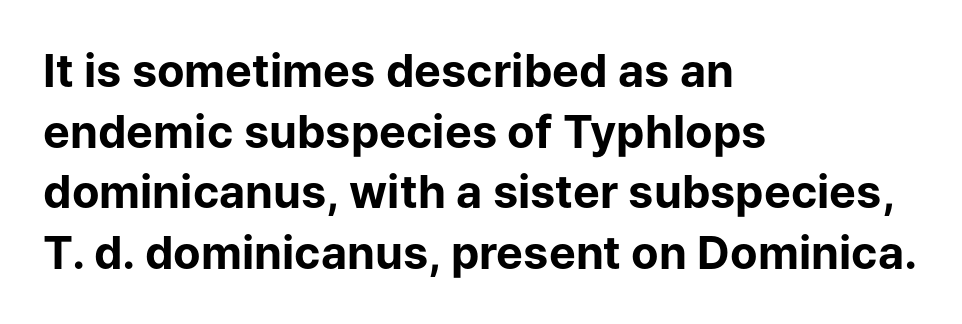
{"serif": "no", "italic": "no", "bold": "yes", "weight": "bold", "width": "normal", "stroke_contrast": "low", "x_height": "medium", "monospaced": "no", "underline": "no", "align": "left", "line_spacing": "normal", "line_spacing_ratio": 1.35, "letter_spacing": "normal", "letter_spacing_em": 0.0, "glyph_px": 45}
